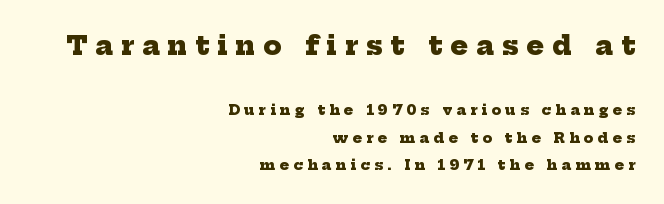
The vertical gap from one line to the next is large. Right-aligned paragraph, ragged on the left. Every letter is thick-stroked: bold, no question. Underlining? Definitely not there. Between these two stacked blocks, the higher one wins on size. Letter spacing: wide.
